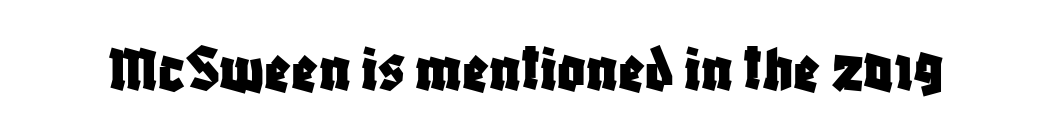
Q: Is the text italic (slanted)? A: No, it is upright.
Q: Is the typeface a serif or a sans-serif typeface? A: Sans-serif.
Q: Is the text underlined? A: No.
Q: Is the spacing between letters normal or unusually wide? A: Normal.
Q: Width (condensed, normal, or wide)? A: Condensed.
Q: Stroke contrast? A: Low.
Q: x-height? A: Large.
Q: Monospaced? A: No.
